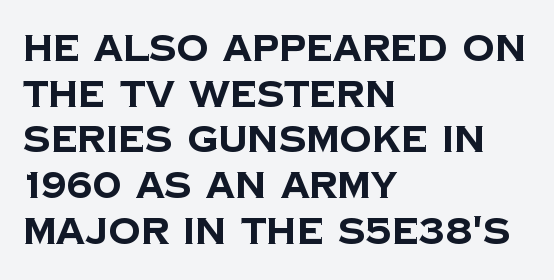
{"serif": "no", "bold": "yes", "weight": "bold", "width": "normal", "stroke_contrast": "low", "x_height": "large", "monospaced": "no", "underline": "no", "align": "left", "line_spacing": "normal", "line_spacing_ratio": 1.27, "letter_spacing": "normal", "letter_spacing_em": 0.0, "glyph_px": 36}
